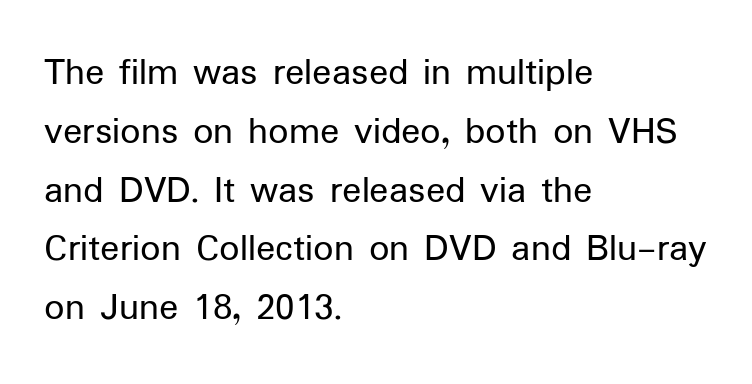
{"serif": "no", "italic": "no", "bold": "no", "weight": "regular", "width": "normal", "stroke_contrast": "low", "x_height": "medium", "monospaced": "no", "underline": "no", "align": "left", "line_spacing": "normal", "line_spacing_ratio": 1.47, "letter_spacing": "normal", "letter_spacing_em": 0.0, "glyph_px": 40}
